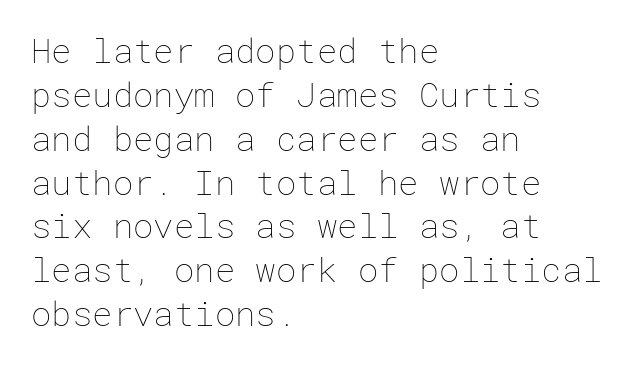
Quick note: not italic, upright. The typeface has the unassuming heft of standard copy or less. Caption: standard tracking, unaltered. The foot of each line stays bare and open. Short and long lines alike share a common starting point at left.
